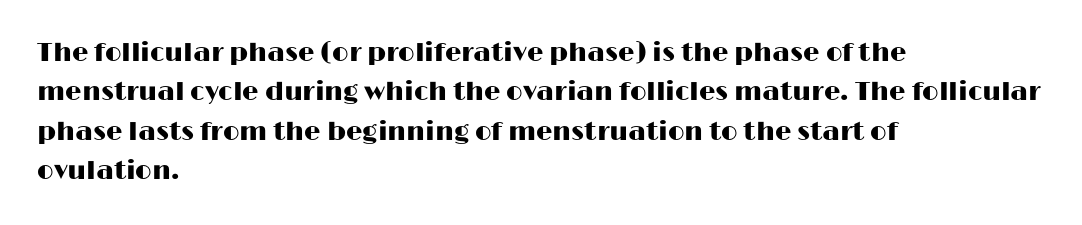
Q: Is the text italic (slanted)? A: No, it is upright.
Q: Is the text underlined? A: No.
Q: How is the paragraph aligned? A: Left-aligned.
Q: Is the spacing between letters normal or unusually wide? A: Normal.
Q: Is the spacing between lines tight, normal or loose? A: Normal.
